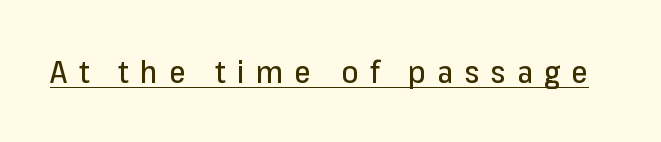
The typesetter has applied underlining to the passage shown. Examine the stroke ends and you'll find no serifs. Here the designer chose a conventional face with non-uniform glyph widths. Ordinary non-slanted type is in use. How are the letters spaced? Widely, with obvious added tracking.
